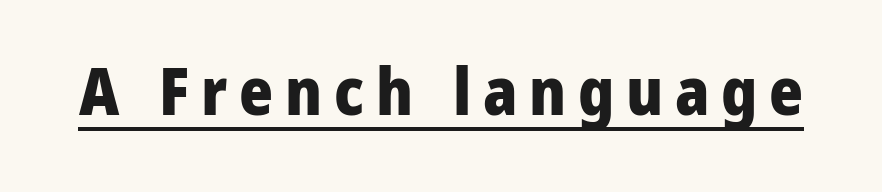
{"serif": "no", "italic": "no", "bold": "yes", "weight": "heavy", "width": "condensed", "stroke_contrast": "low", "x_height": "large", "monospaced": "no", "underline": "yes", "glyph_px": 65}
